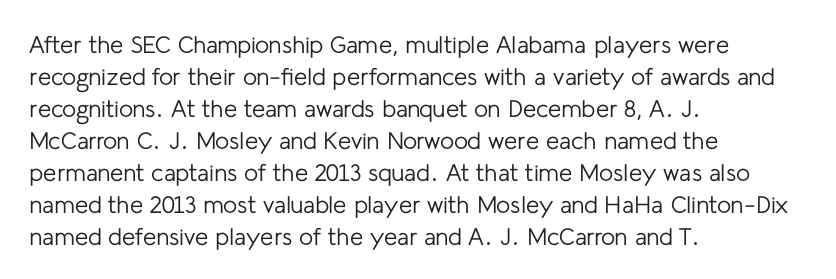
{"italic": "no", "bold": "no", "underline": "no", "align": "left", "line_spacing": "normal", "line_spacing_ratio": 1.33, "letter_spacing": "normal", "letter_spacing_em": 0.0, "glyph_px": 24}
